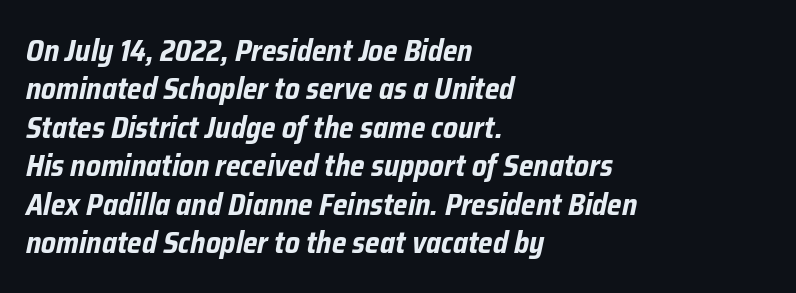
The image shows 30 px bold, condensed type, italic (leaning right); set left-aligned, normal line spacing (1.28x), normal letter spacing, not underlined; low stroke contrast and a medium x-height.
